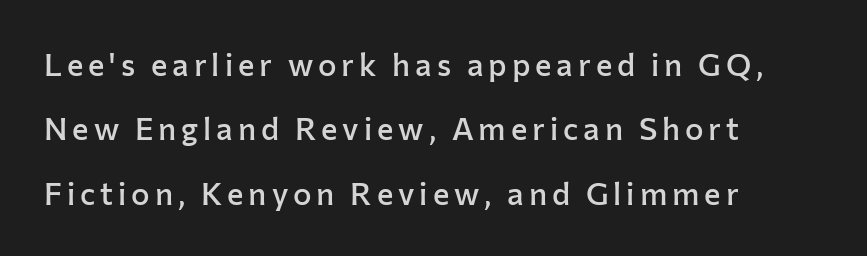
Anything drawn beneath the words? Only blank space. All the whitespace from short lines collects on the right. Spacing verdict: proportional, widths tailored to each character. Regarding serifs, this sample does without them. Widely set lines give the paragraph a tall, airy silhouette. The glyphs have the mass of a demibold cut, below bold.
